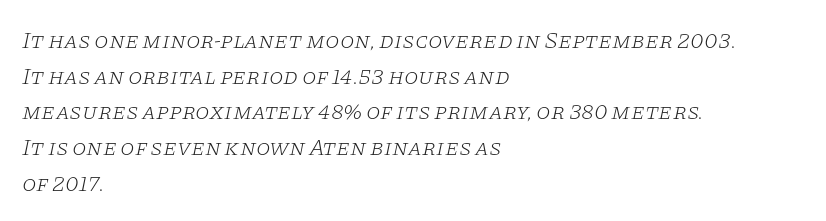
Q: Is the text bold? A: No.
Q: Is the text italic (slanted)? A: Yes, it leans right by about 11 degrees.
Q: Is the text underlined? A: No.
Q: How is the paragraph aligned? A: Left-aligned.
Q: Is the spacing between letters normal or unusually wide? A: Normal.
Q: Is the spacing between lines tight, normal or loose? A: Normal.
